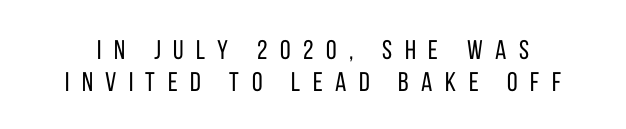
Q: Is the text bold? A: No.
Q: Is the text italic (slanted)? A: No, it is upright.
Q: Is the text underlined? A: No.
Q: Is the spacing between letters normal or unusually wide? A: Unusually wide.
